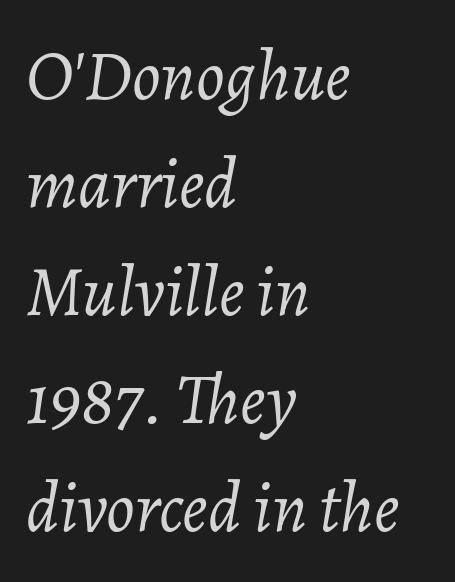
Every character sits at an angle, as italics do. The passage shown is typed in a proportional face where columns would drift. Rows of type keep a routine distance in the vertical direction. The rag falls on the right side of this text block. Observe the ordinary spacing: letters are neighbours, not strangers. Any mark beneath the type? The region is blank.
